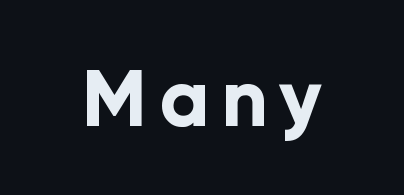
Decoration check: the copy has no underline. Is there any slant? The stems are plumb. These lines are rendered in a variable-pitch font. Bold? Absolutely — the strokes are thick and heavy. The face used here is a sans, in the tradition of grotesques and geometrics.
